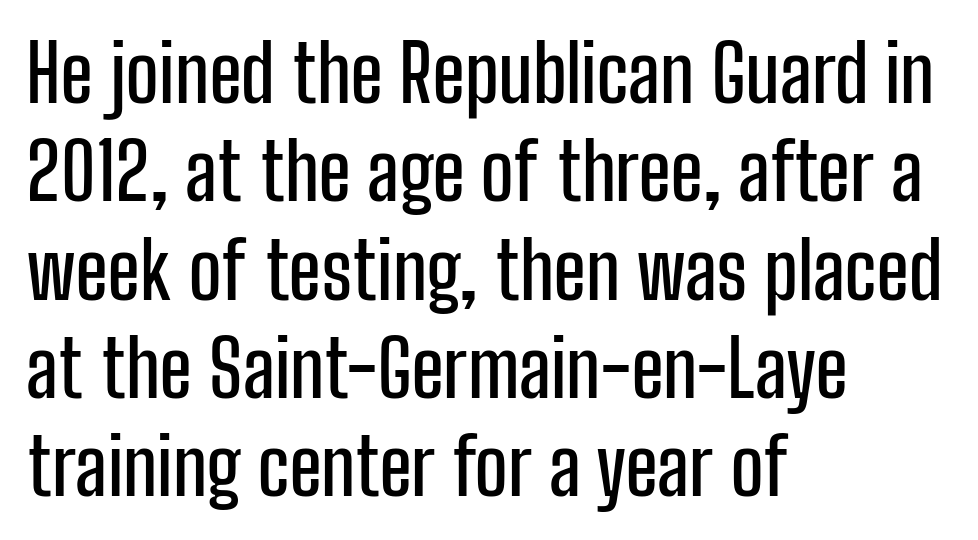
The image shows 78 px condensed sans-serif type, upright; set left-aligned, normal line spacing (1.26x), normal letter spacing, not underlined; low stroke contrast and a medium x-height.
